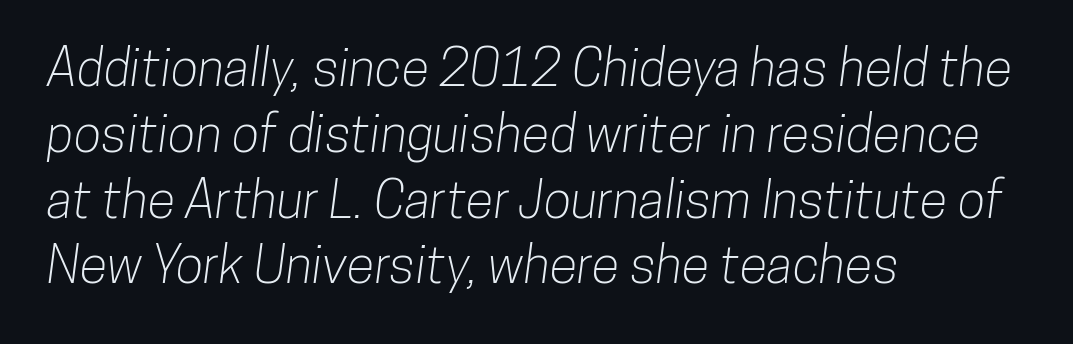
{"serif": "no", "width": "condensed", "stroke_contrast": "low", "x_height": "medium", "monospaced": "no", "underline": "no", "align": "left", "line_spacing": "normal", "line_spacing_ratio": 1.29, "letter_spacing": "normal", "letter_spacing_em": 0.0, "glyph_px": 51}
